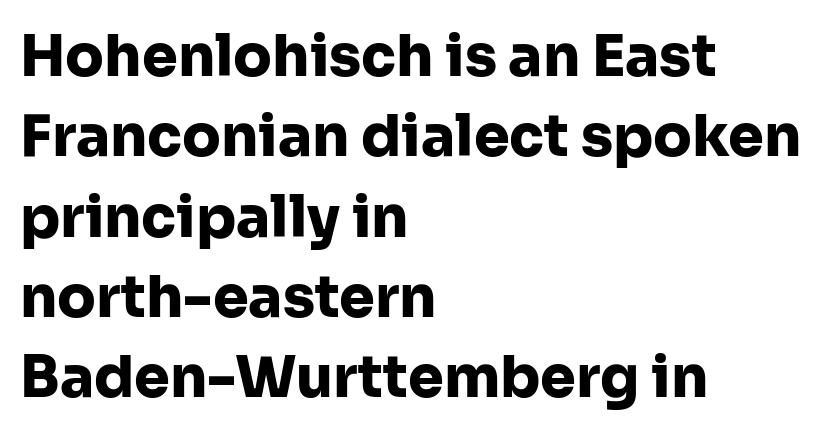
The image shows 57 px heavy sans-serif type, upright; set left-aligned, normal line spacing (1.41x), normal letter spacing, not underlined; low stroke contrast and a medium x-height.
